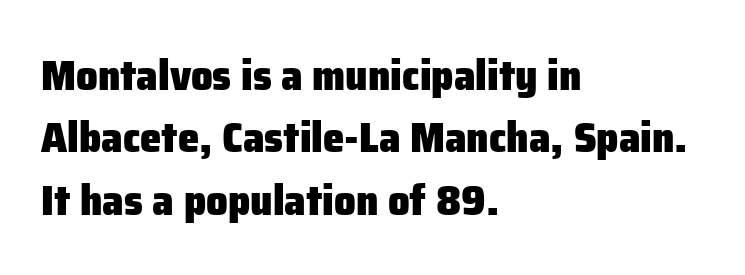
{"serif": "no", "italic": "no", "bold": "yes", "weight": "heavy", "width": "normal", "stroke_contrast": "low", "x_height": "medium", "monospaced": "no", "underline": "no", "align": "left", "line_spacing": "normal", "line_spacing_ratio": 1.45, "letter_spacing": "normal", "letter_spacing_em": 0.0, "glyph_px": 43}
